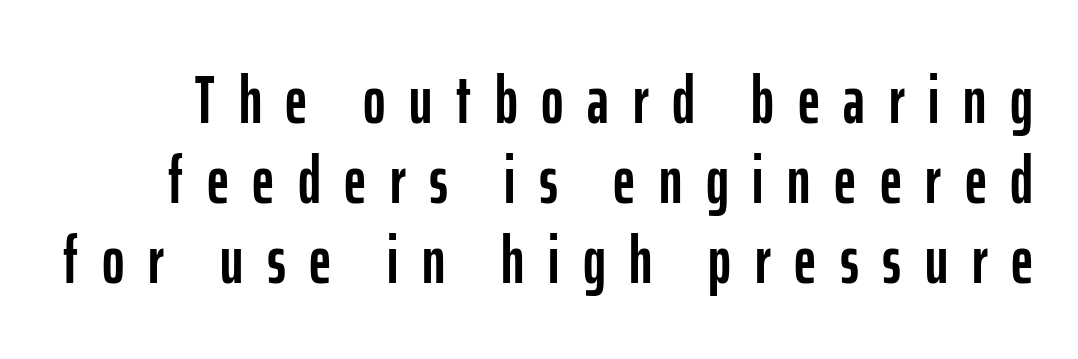
The image shows 68 px condensed sans-serif type, upright; set line spacing 1.18x, unusually wide letter spacing (+0.35 em), not underlined; low stroke contrast and a medium x-height.
